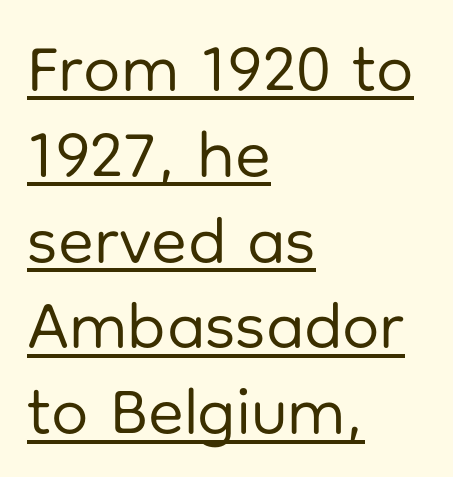
Compared with a centered layout, this one pins lines to the left instead. Nothing unusual about the tracking: characters are spaced as the font intends. How would I describe the line gaps? Plain and ordinary. No chunkiness to these letters — they're not bold. What decoration does the sample have? An underline.
